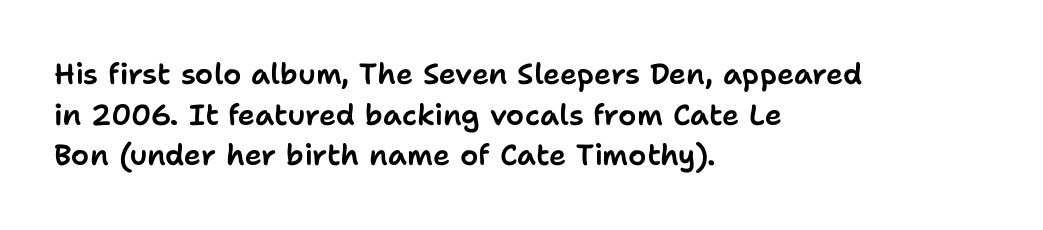
Casual observation: everything's shoved over to the left. Short note: letters normally spaced. Rule under the text: the space is simply empty. Reading down the column, the eye jumps a familiar distance to each next line. Note the varied advance widths — an 'i' is clearly narrower than an 'm'. This sample uses an upright cut, with every glyph sitting square on the baseline.
